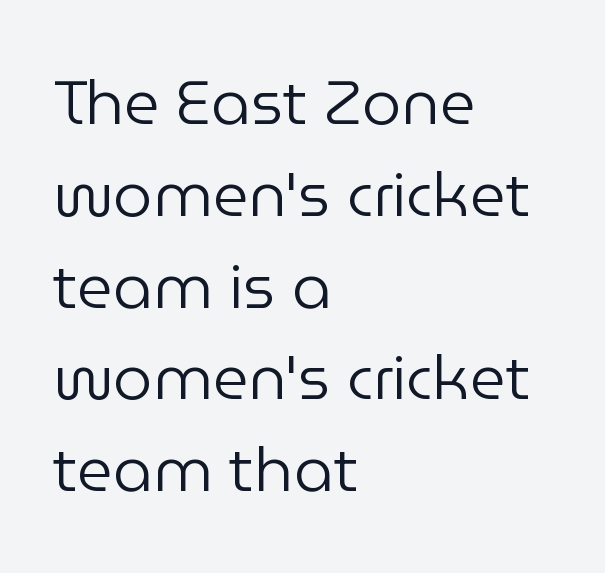
The image shows 62 px regular-weight sans-serif type, upright; set left-aligned, normal line spacing (1.48x), normal letter spacing, not underlined; low stroke contrast and a medium x-height.
